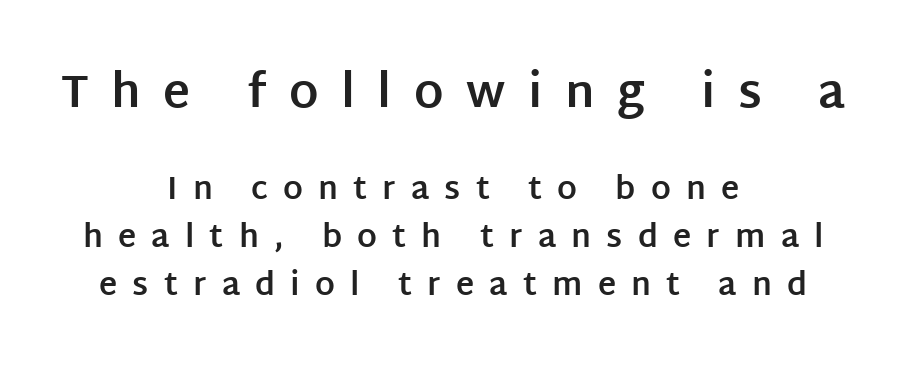
The vertical gap from one line to the next is medium. Spacing verdict: proportional, widths tailored to each character. A bare baseline throughout the passage. A roman cut, with each character standing at attention. What kind of face is this? One without serifs — a sans. The letterforms stand isolated, each surrounded by extra space.
